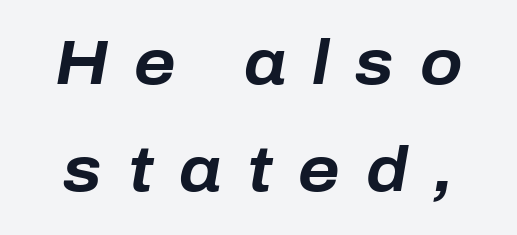
{"italic": "yes", "lean": "right", "slant_degrees": 10, "bold": "yes", "weight": "bold", "width": "normal", "stroke_contrast": "low", "x_height": "medium", "monospaced": "no", "underline": "no", "line_spacing_ratio": 1.73, "letter_spacing": "wide", "letter_spacing_em": 0.42, "glyph_px": 62}
